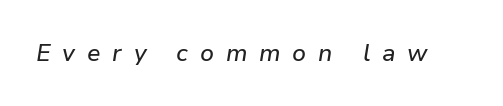
Caption: expanded tracking, letters set apart. Notice how the stems are inclined rather than vertical — that's the hallmark of italics. Glance below the letters and you will spot only blank space.
